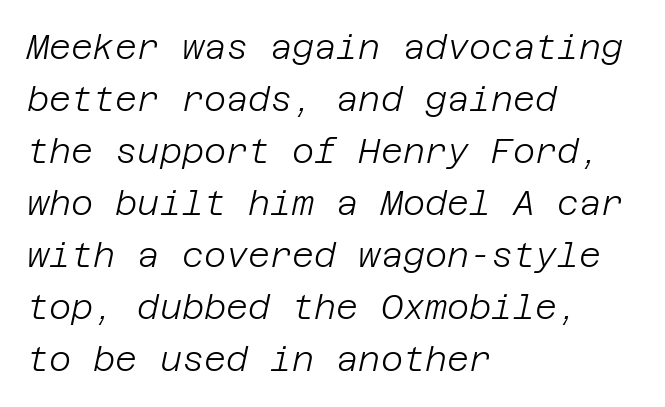
Q: Is the text bold? A: No.
Q: Is the text italic (slanted)? A: Yes, it leans right by about 12 degrees.
Q: Is the text underlined? A: No.
Q: How is the paragraph aligned? A: Left-aligned.
Q: Is the spacing between letters normal or unusually wide? A: Normal.
Q: Is the spacing between lines tight, normal or loose? A: Normal.
Q: Width (condensed, normal, or wide)? A: Normal.
Q: Stroke contrast? A: Low.
Q: x-height? A: Large.
